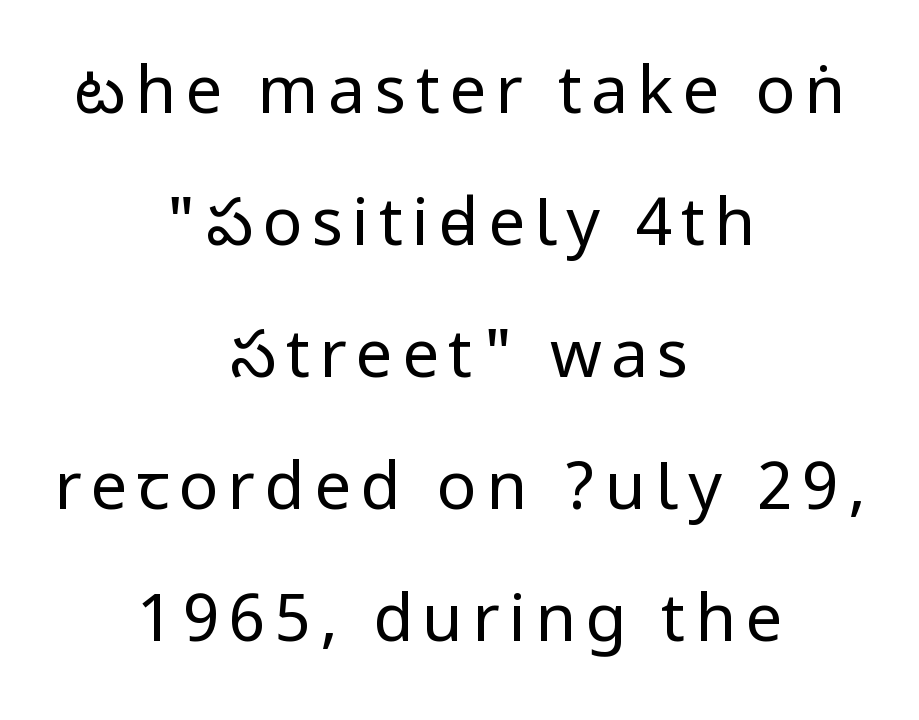
Q: Is the text bold? A: No.
Q: Is the text italic (slanted)? A: No, it is upright.
Q: Is the typeface a serif or a sans-serif typeface? A: Sans-serif.
Q: Is the text underlined? A: No.
Q: How is the paragraph aligned? A: Centered.
Q: Is the spacing between lines tight, normal or loose? A: Loose.
Q: Width (condensed, normal, or wide)? A: Condensed.
Q: Stroke contrast? A: Low.
